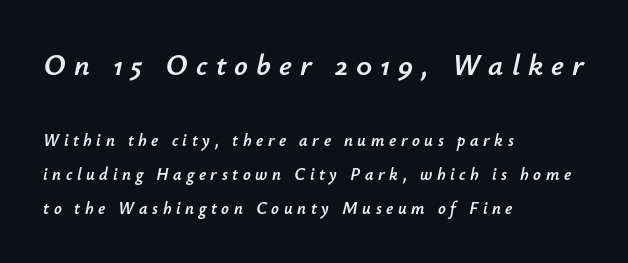
{"italic": "yes", "lean": "right", "slant_degrees": 12, "width": "normal", "stroke_contrast": "low", "x_height": "small", "monospaced": "no", "underline": "no", "align": "left", "line_spacing": "loose", "line_spacing_ratio": 2.02, "letter_spacing": "wide", "letter_spacing_em": 0.27, "larger_block": "first", "size_ratio": 1.76, "glyph_px": 30}
